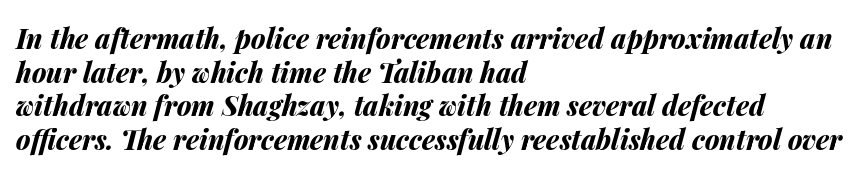
The image shows 27 px bold type, italic (leaning right); set left-aligned, normal line spacing (1.25x), normal letter spacing, not underlined.
